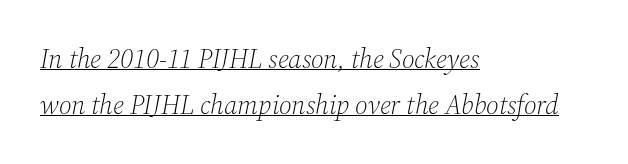
Notice how a bar underscores the lettering throughout. This sample uses an oblique cut, with every glyph tilted off the vertical. Inter-character spacing is left at the font's built-in metrics. The weight would be labelled regular, book, light, or lighter still.
